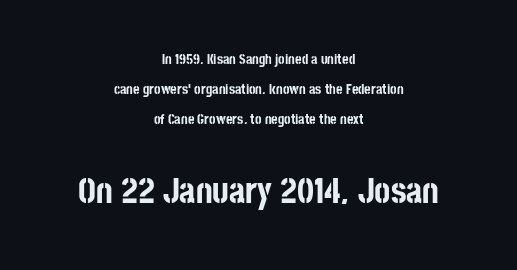
The image shows 35 px bold, condensed sans-serif type, upright; set centered, loose line spacing (2.15x), normal letter spacing, not underlined; the second (bottom) block is 2.5x larger; low stroke contrast and a large x-height.
